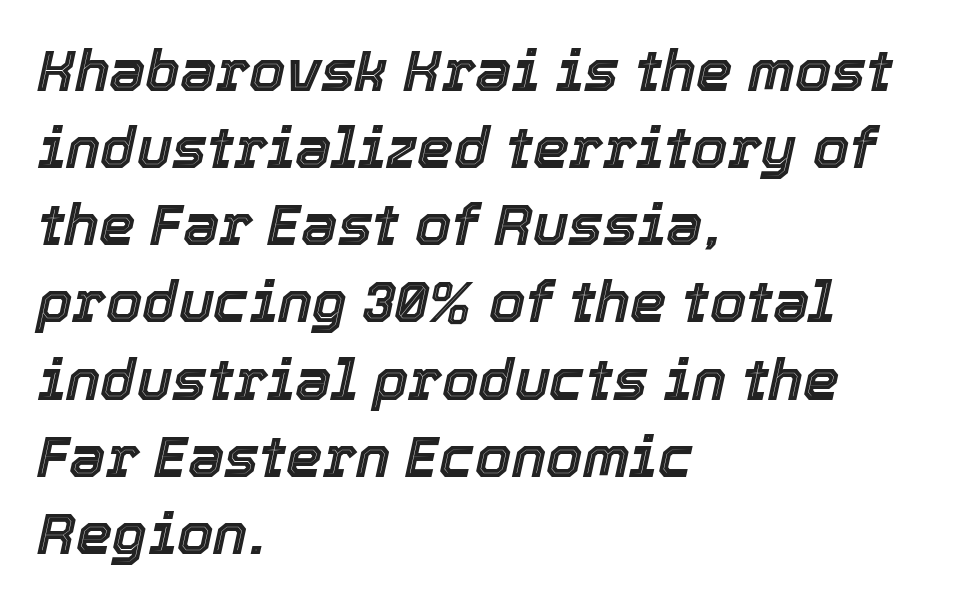
Q: Is the text italic (slanted)? A: Yes, it leans right by about 12 degrees.
Q: Is the text underlined? A: No.
Q: How is the paragraph aligned? A: Left-aligned.
Q: Is the spacing between letters normal or unusually wide? A: Normal.
Q: Is the spacing between lines tight, normal or loose? A: Normal.
Q: Width (condensed, normal, or wide)? A: Normal.
Q: x-height? A: Medium.
Q: Monospaced? A: No.
